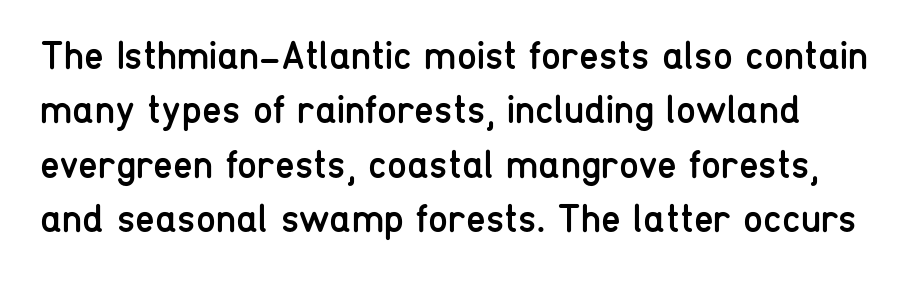
{"serif": "no", "italic": "no", "bold": "no", "weight": "regular", "width": "condensed", "stroke_contrast": "low", "x_height": "medium", "monospaced": "no", "underline": "no", "line_spacing": "normal", "line_spacing_ratio": 1.36, "letter_spacing": "normal", "letter_spacing_em": 0.0, "glyph_px": 40}
